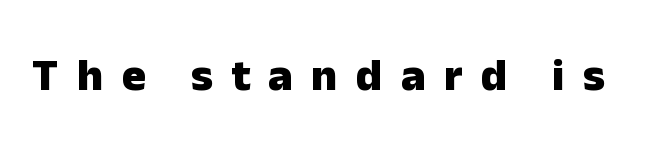
Q: Is the text bold? A: Yes.
Q: Is the text italic (slanted)? A: No, it is upright.
Q: Is the typeface a serif or a sans-serif typeface? A: Sans-serif.
Q: Is the text underlined? A: No.
Q: Is the spacing between letters normal or unusually wide? A: Unusually wide.
Q: Width (condensed, normal, or wide)? A: Normal.
Q: Stroke contrast? A: Low.
Q: x-height? A: Medium.
Q: Monospaced? A: No.
